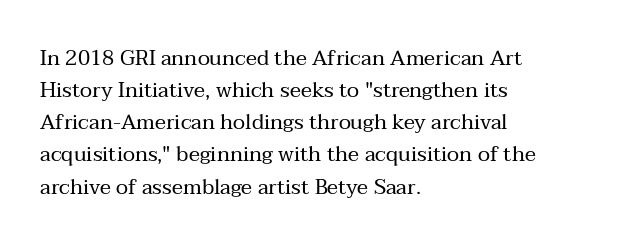
The image shows 21 px text type, upright; set left-aligned, normal line spacing (1.53x), normal letter spacing, not underlined.
